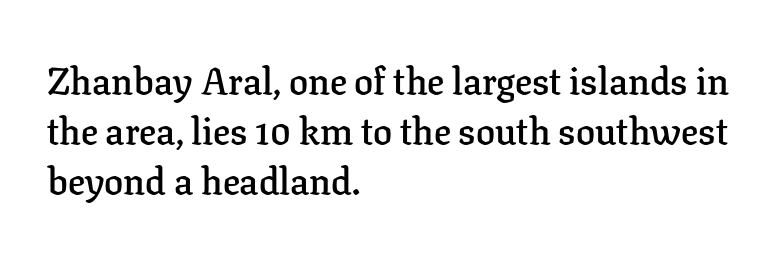
Leading: standard. Glance below the letters and you will spot only blank space. You could not count columns in this text — the font is proportionally spaced. Look at the tracking — it's just the regular setting, nothing added. Line starts are locked; line ends wander. Every character sits straight up, as roman type does.
